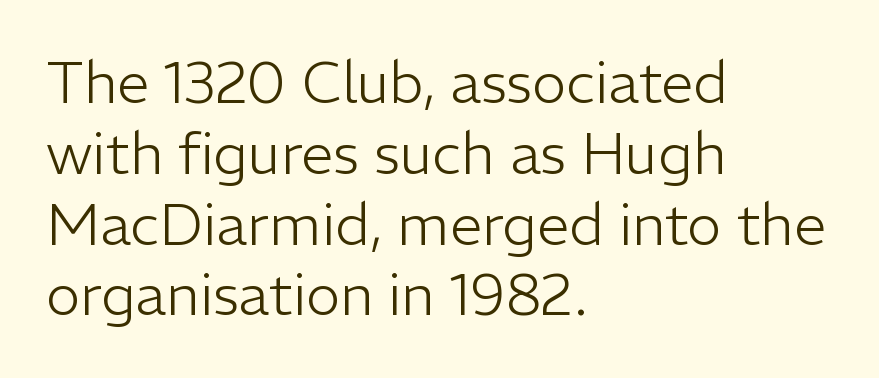
Q: Is the text bold? A: No.
Q: Is the text italic (slanted)? A: No, it is upright.
Q: Is the typeface a serif or a sans-serif typeface? A: Sans-serif.
Q: Is the text underlined? A: No.
Q: How is the paragraph aligned? A: Left-aligned.
Q: Is the spacing between letters normal or unusually wide? A: Normal.
Q: Width (condensed, normal, or wide)? A: Normal.
Q: Stroke contrast? A: Low.
Q: x-height? A: Medium.
Q: Monospaced? A: No.
